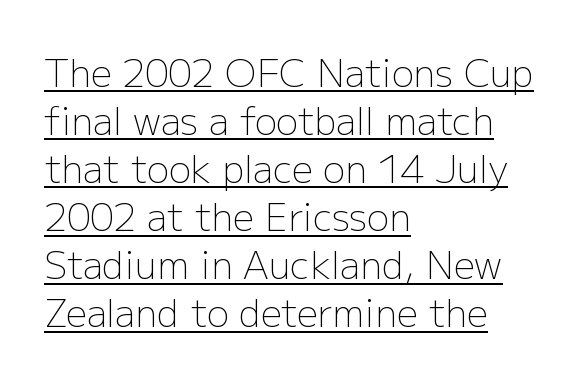
The strokes carry an ordinary text weight at most. The font's upright variant was chosen for this text. This rendering leaves character spacing at its baseline value. This sample keeps an unexceptional amount of space between lines. A typographer would call this underscored text.
